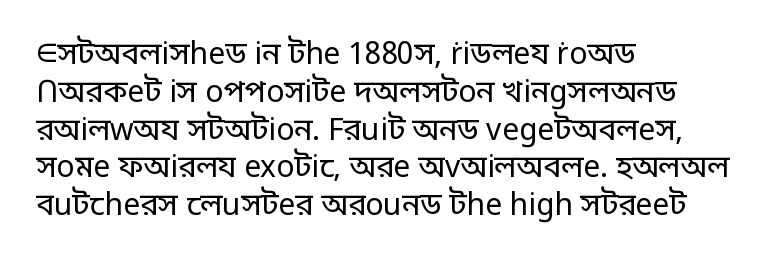
The image shows 30 px regular-weight sans-serif type, upright; set left-aligned, normal line spacing (1.26x), normal letter spacing, not underlined; low stroke contrast and a large x-height.
